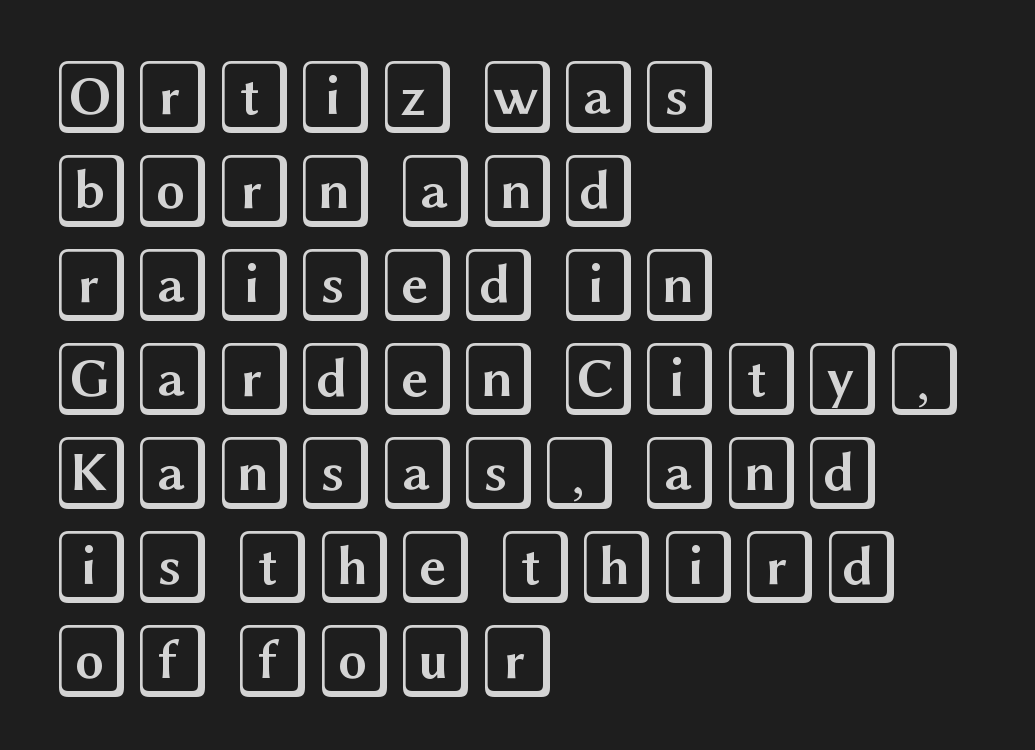
The letterforms sit shoulder to shoulder at normal distance. Any mark beneath the type? The region is blank. In CSS terms this would be text-align: left. A typesetter would call this leading conventional body-copy spacing. Does the lettering tilt? It doesn't — this is upright.
